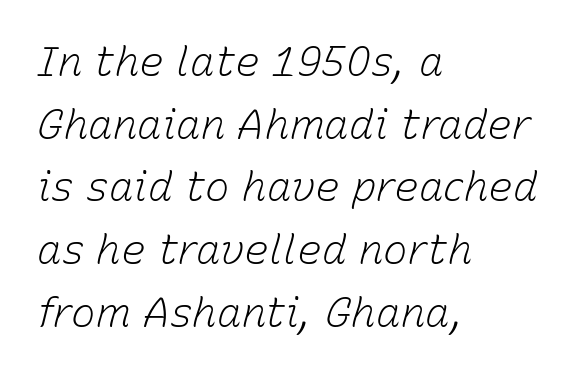
The line-height multiplier appears to be the usual default. Short note: letters normally spaced. Bold? No — there's no thickening of the strokes. Plain, unruled lines of type. Does the copy run flush right? No — it runs flush left. In terms of posture, this sample is oblique.
